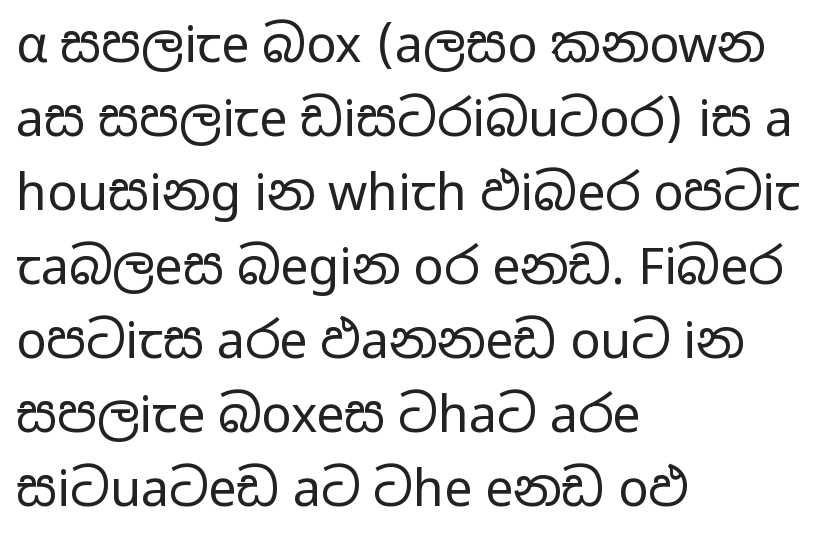
The letters look calm and open, with moderate or lighter stems. Horizontal bands of white between lines are of average thickness. The type family on display is of the sans-serif kind. Descender tails drop into unmarked territory. Typeset ragged right — the left edge is the straight one. Proportional: the letters do not fall into vertical columns.
